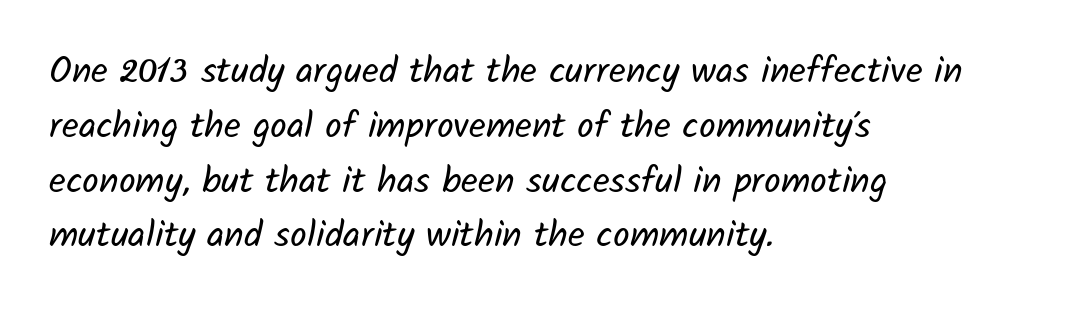
The image shows 37 px regular-weight sans-serif type; set left-aligned, normal line spacing (1.48x), normal letter spacing, not underlined; low stroke contrast and a medium x-height.
